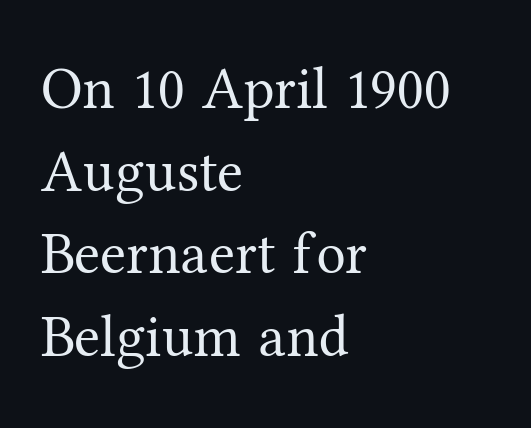
This sample uses an upright cut, with every glyph sitting square on the baseline. Every row of glyphs begins at an identical x-position on the left. Leading matches the norm, producing a regular column. These lines are rendered in a variable-pitch font.
